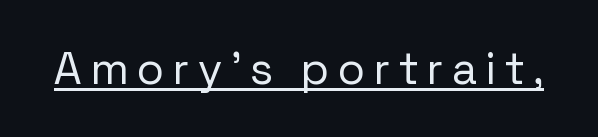
Q: Is the text bold? A: No.
Q: Is the text italic (slanted)? A: No, it is upright.
Q: Is the typeface a serif or a sans-serif typeface? A: Sans-serif.
Q: Is the text underlined? A: Yes.
Q: Is the spacing between letters normal or unusually wide? A: Unusually wide.
Q: Width (condensed, normal, or wide)? A: Normal.
Q: Stroke contrast? A: Low.
Q: x-height? A: Medium.
Q: Monospaced? A: No.
